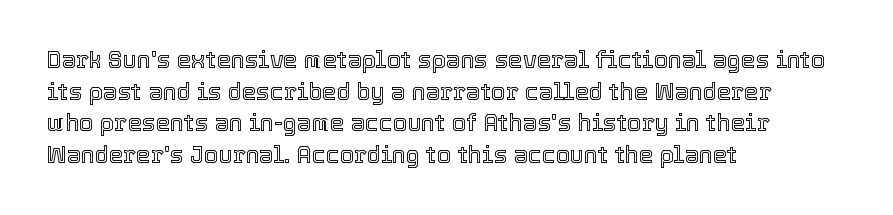
Q: Is the text italic (slanted)? A: No, it is upright.
Q: Is the text underlined? A: No.
Q: How is the paragraph aligned? A: Left-aligned.
Q: Is the spacing between letters normal or unusually wide? A: Normal.
Q: Is the spacing between lines tight, normal or loose? A: Normal.
